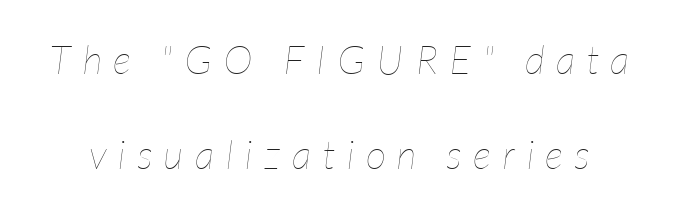
{"italic": "yes", "lean": "right", "slant_degrees": 7, "bold": "no", "weight": "thin", "width": "condensed", "stroke_contrast": "low", "x_height": "medium", "monospaced": "no", "underline": "no", "line_spacing": "loose", "line_spacing_ratio": 2.37, "letter_spacing": "wide", "letter_spacing_em": 0.28, "glyph_px": 40}
